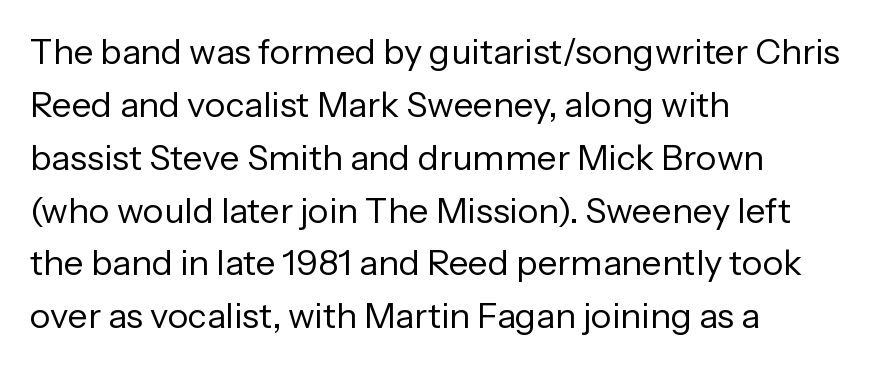
The image shows 35 px regular-weight sans-serif type, upright; set left-aligned, normal line spacing (1.51x), normal letter spacing, not underlined; low stroke contrast and a medium x-height.
